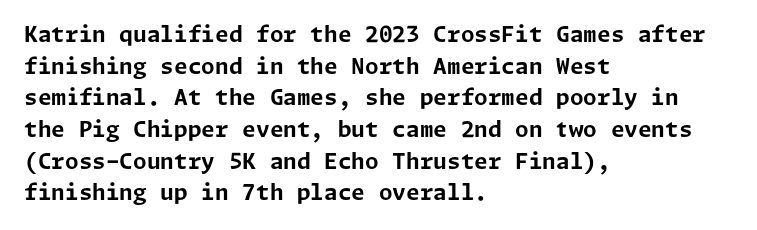
Beneath every word, the page is bare. Successive baselines arrive at the customary interval. It's the straight-up-and-down kind of type. Which margin do the lines hug? The left one — the right edge is uneven. Thick stems and heavy bowls — unmistakably bold.
